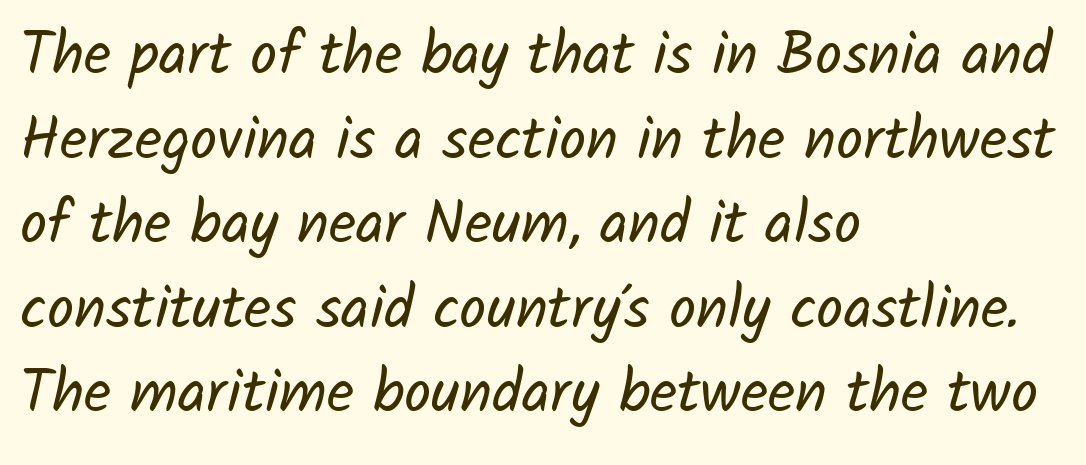
The image shows 60 px regular-weight sans-serif type; set left-aligned, normal line spacing (1.41x), normal letter spacing, not underlined; low stroke contrast and a medium x-height.
